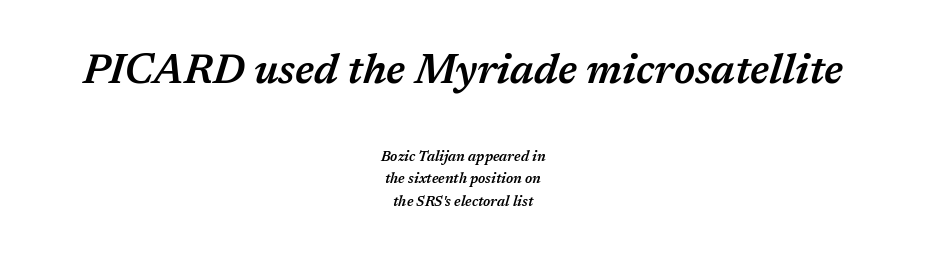
Underlining? Definitely not there. Type size steps down from the first block to the second. A somewhat darkened texture: the type is semibold rather than bold. Slant detected: the letters are inclined.
